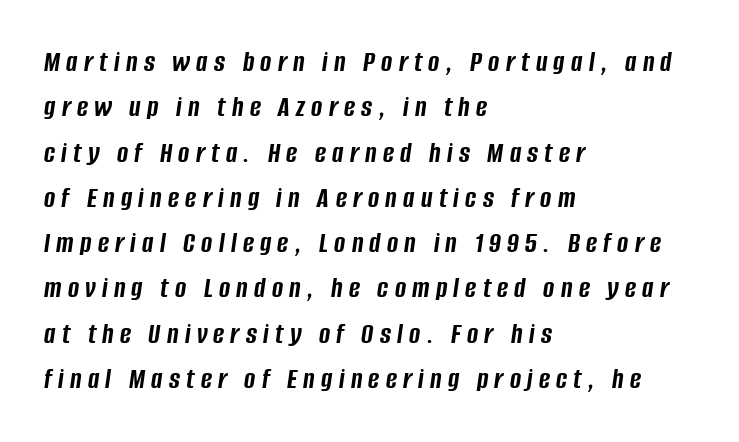
Q: Is the text bold? A: Yes.
Q: Is the text italic (slanted)? A: Yes, it leans right by about 8 degrees.
Q: Is the text underlined? A: No.
Q: How is the paragraph aligned? A: Left-aligned.
Q: Is the spacing between letters normal or unusually wide? A: Unusually wide.
Q: Is the spacing between lines tight, normal or loose? A: Normal.
Q: Width (condensed, normal, or wide)? A: Condensed.
Q: Stroke contrast? A: Low.
Q: x-height? A: Large.
Q: Monospaced? A: No.
